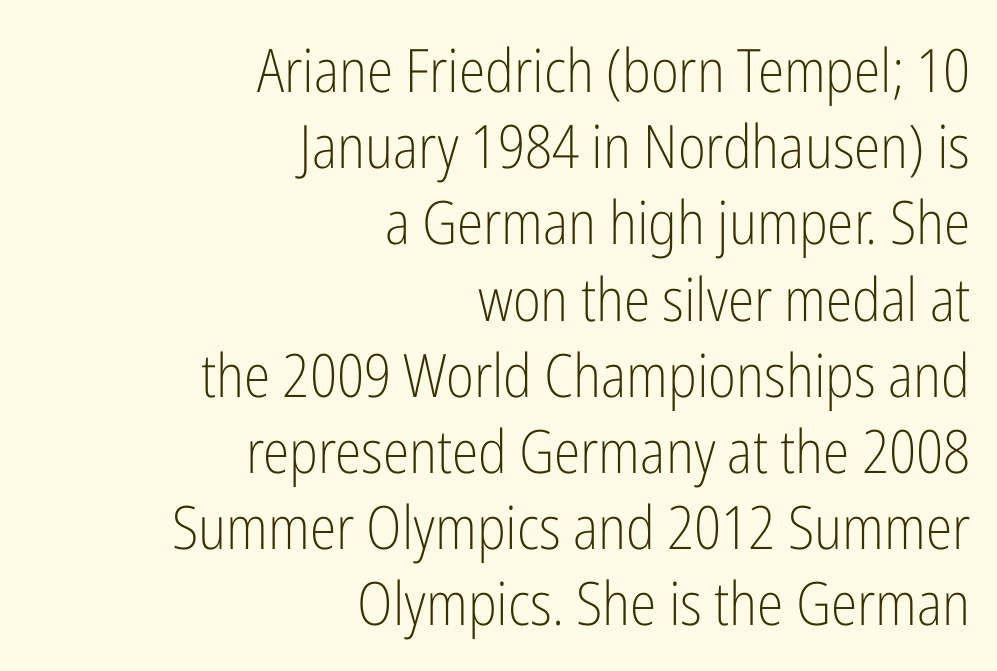
{"serif": "no", "italic": "no", "bold": "no", "weight": "light", "width": "condensed", "stroke_contrast": "low", "x_height": "medium", "monospaced": "no", "underline": "no", "align": "right", "line_spacing": "normal", "line_spacing_ratio": 1.27, "letter_spacing": "normal", "letter_spacing_em": 0.0, "glyph_px": 60}
